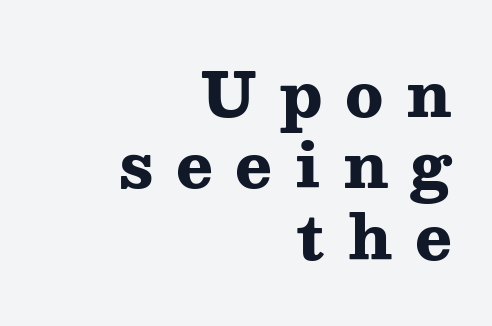
These lines are set flush right with a ragged left edge. The gap between lines stays unmarked. Every stem runs plumb, perpendicular to the baseline. The characters look thick and weighty, a clear bold. Caption: expanded tracking, letters set apart.
